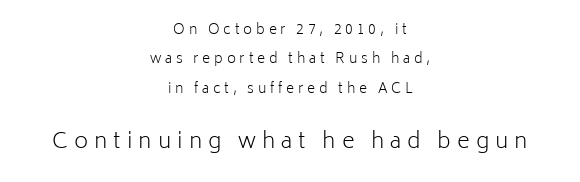
The image shows 22 px text type, upright; set centered, loose line spacing (2.09x), unusually wide letter spacing (+0.27 em), not underlined; the second (bottom) block is 1.57x larger.
